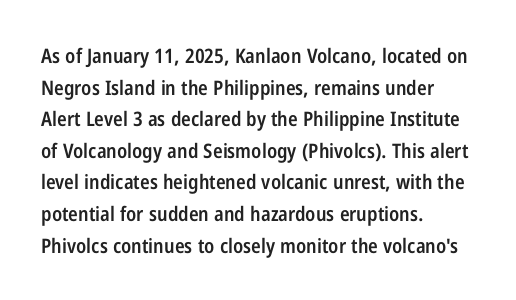
The block of text has a typical density, with ordinary space between rows. Nobody drew a line under any word here. Stroke thickness is moderately raised; the sample reads as semibold. The typography opts for an upright posture over an oblique one. Words appear dense and cohesive because spacing is normal. Where is the straight margin? On the left.
